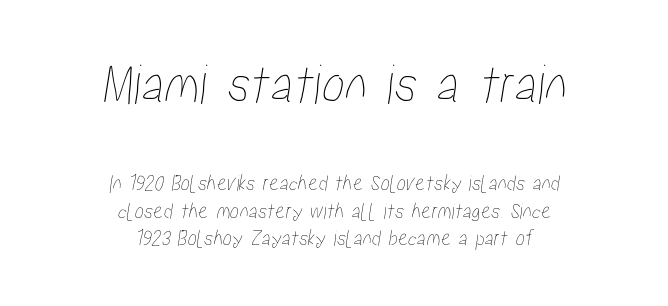
Q: Is the text underlined? A: No.
Q: How is the paragraph aligned? A: Centered.
Q: Is the spacing between letters normal or unusually wide? A: Normal.
Q: Which block of text is set in a larger size, the first (top) or the second (bottom)? A: The first (top) one.
Q: Width (condensed, normal, or wide)? A: Condensed.
Q: Stroke contrast? A: Low.
Q: x-height? A: Medium.
Q: Monospaced? A: No.
